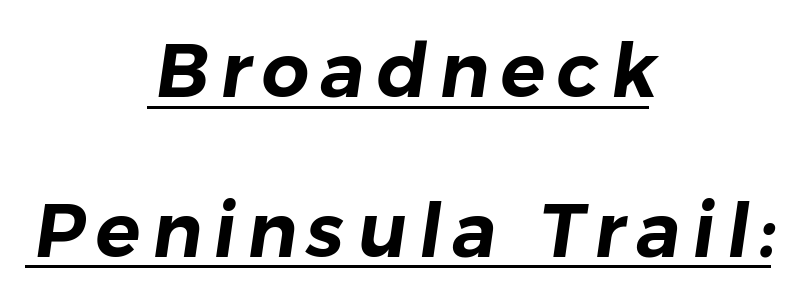
Q: Is the typeface a serif or a sans-serif typeface? A: Sans-serif.
Q: Is the text underlined? A: Yes.
Q: How is the paragraph aligned? A: Centered.
Q: Is the spacing between lines tight, normal or loose? A: Loose.
Q: Width (condensed, normal, or wide)? A: Normal.
Q: Stroke contrast? A: Low.
Q: x-height? A: Medium.
Q: Monospaced? A: No.
